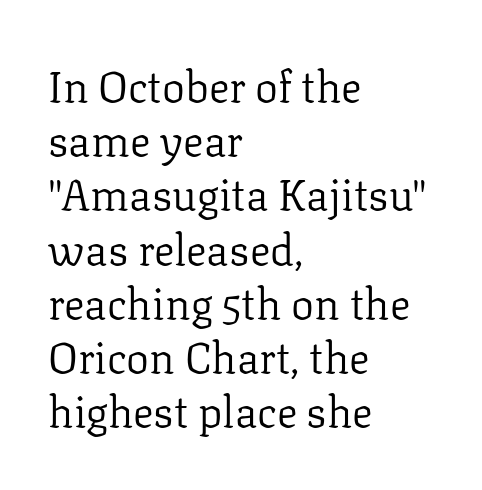
{"serif": "yes", "italic": "no", "bold": "no", "weight": "regular", "width": "normal", "stroke_contrast": "low", "x_height": "medium", "monospaced": "no", "underline": "no", "align": "left", "line_spacing": "normal", "line_spacing_ratio": 1.26, "letter_spacing": "normal", "letter_spacing_em": 0.0, "glyph_px": 43}
